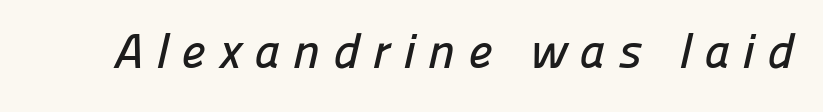
{"serif": "no", "width": "normal", "stroke_contrast": "low", "x_height": "medium", "monospaced": "no", "underline": "no", "letter_spacing": "wide", "letter_spacing_em": 0.26, "glyph_px": 49}
